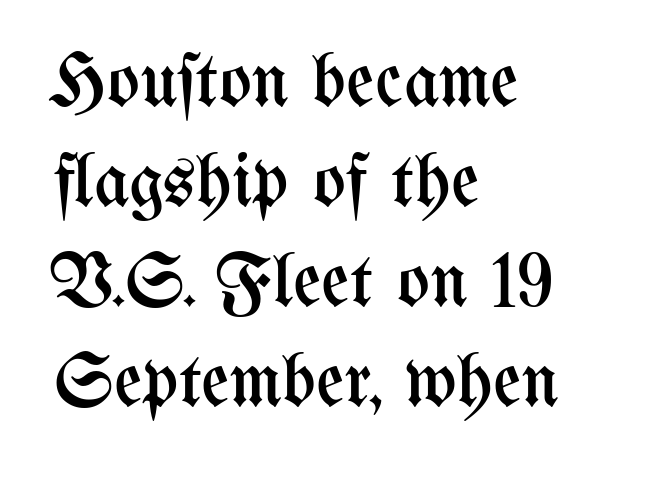
{"italic": "no", "bold": "no", "weight": "regular", "width": "condensed", "stroke_contrast": "medium", "x_height": "medium", "monospaced": "no", "underline": "no", "align": "left", "line_spacing": "normal", "line_spacing_ratio": 1.3, "letter_spacing": "normal", "letter_spacing_em": 0.0, "glyph_px": 77}
